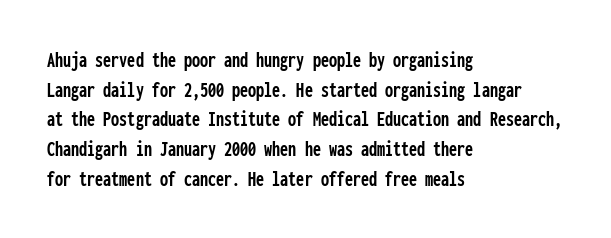
The image shows 23 px text type, upright; set left-aligned, normal line spacing (1.29x), normal letter spacing, not underlined.
